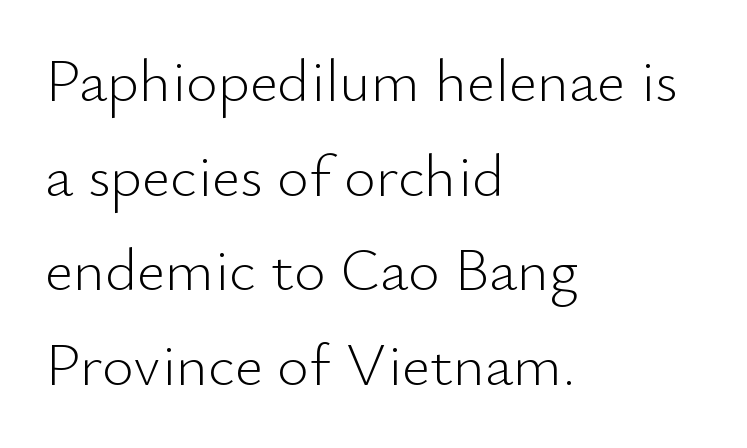
These glyphs show unthickened strokes, regular width or finer. This sample has the flowing, uneven cadence of proportional lettering. Has an underline been added? It has not. The rendering keeps characters at their native spacing. How would I describe the line gaps? Plain and ordinary. Upright lettering throughout.
